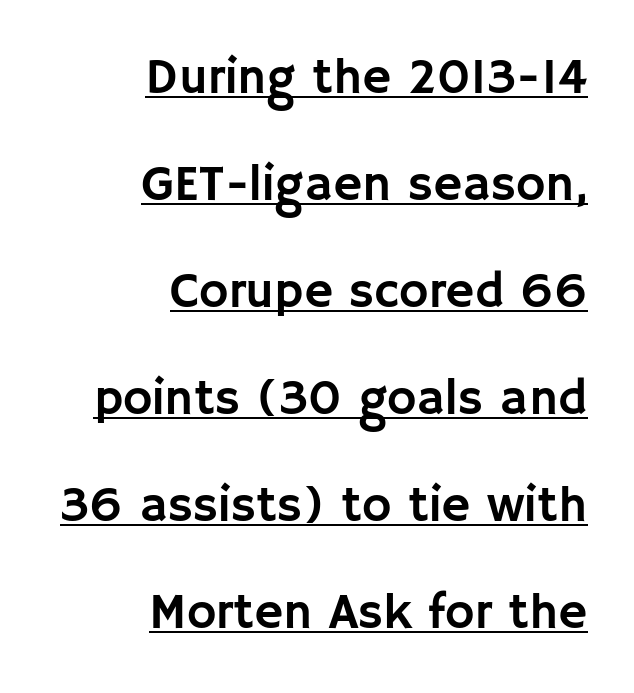
The image shows 50 px sans-serif type, upright; set right-aligned, loose line spacing (2.14x), normal letter spacing, underlined; low stroke contrast and a large x-height.
